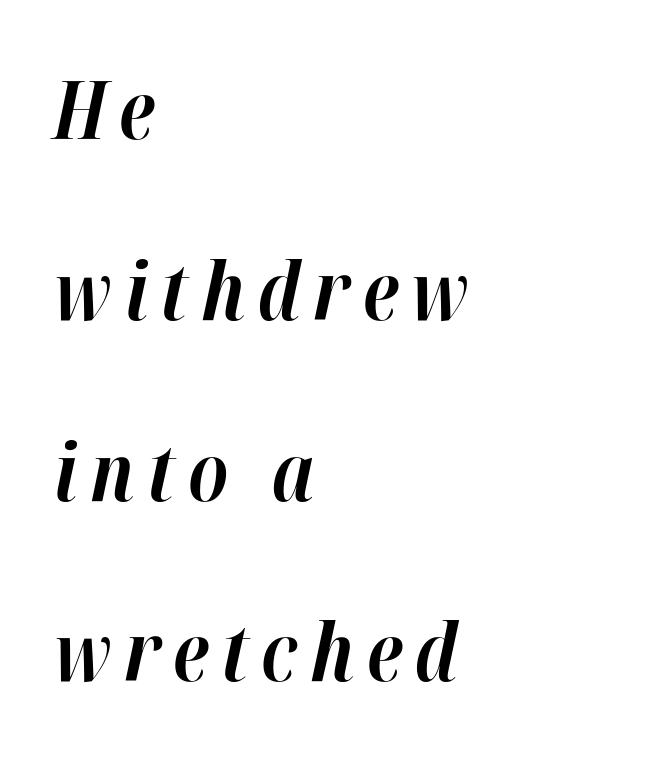
The image shows 80 px bold type, italic (leaning right); set left-aligned, loose line spacing (2.26x), not underlined; high stroke contrast and a medium x-height.
